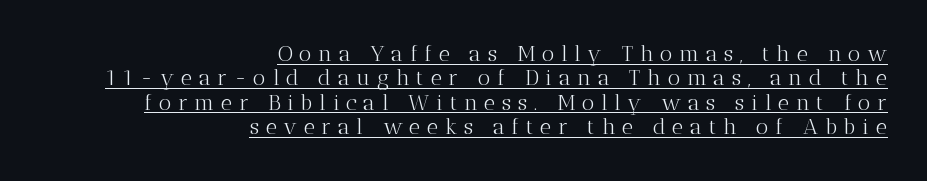
The image shows 22 px text type, upright; set right-aligned, tight line spacing (1.11x), unusually wide letter spacing (+0.3 em), underlined.
